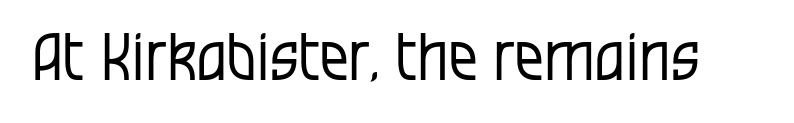
Q: Is the text bold? A: No.
Q: Is the text italic (slanted)? A: No, it is upright.
Q: Is the typeface a serif or a sans-serif typeface? A: Sans-serif.
Q: Is the text underlined? A: No.
Q: Is the spacing between letters normal or unusually wide? A: Normal.
Q: Width (condensed, normal, or wide)? A: Condensed.
Q: Stroke contrast? A: Low.
Q: x-height? A: Large.
Q: Monospaced? A: No.
